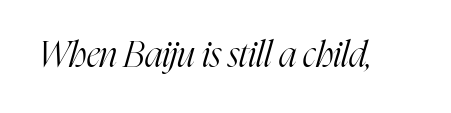
Q: Is the text bold? A: No.
Q: Is the text italic (slanted)? A: Yes, it leans right by about 16 degrees.
Q: Is the typeface a serif or a sans-serif typeface? A: Serif.
Q: Is the text underlined? A: No.
Q: Is the spacing between letters normal or unusually wide? A: Normal.
Q: Width (condensed, normal, or wide)? A: Condensed.
Q: Stroke contrast? A: High.
Q: x-height? A: Medium.
Q: Monospaced? A: No.
